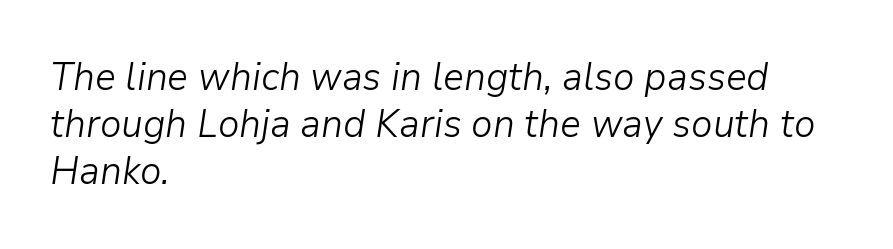
In CSS terms this would be text-align: left. The space beneath each line is pristine and unruled. Weight: in the light-to-regular range. Is this a fixed-width face? No — the glyphs have proportional, varying widths.
